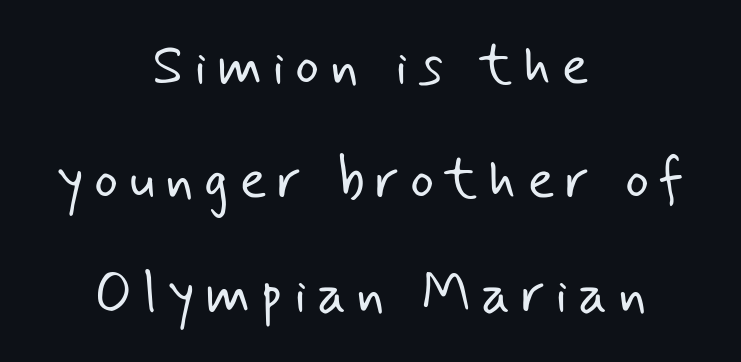
{"serif": "no", "bold": "no", "weight": "light", "width": "normal", "stroke_contrast": "low", "x_height": "small", "monospaced": "no", "underline": "no", "align": "center", "line_spacing": "loose", "line_spacing_ratio": 2.0, "glyph_px": 57}
